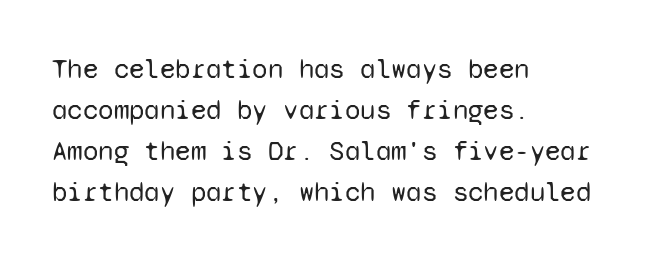
Q: Is the text bold? A: No.
Q: Is the text italic (slanted)? A: No, it is upright.
Q: Is the typeface a serif or a sans-serif typeface? A: Sans-serif.
Q: Is the text underlined? A: No.
Q: How is the paragraph aligned? A: Left-aligned.
Q: Is the spacing between letters normal or unusually wide? A: Normal.
Q: Is the spacing between lines tight, normal or loose? A: Normal.
Q: Width (condensed, normal, or wide)? A: Normal.
Q: Stroke contrast? A: Low.
Q: x-height? A: Medium.
Q: Monospaced? A: Yes.
